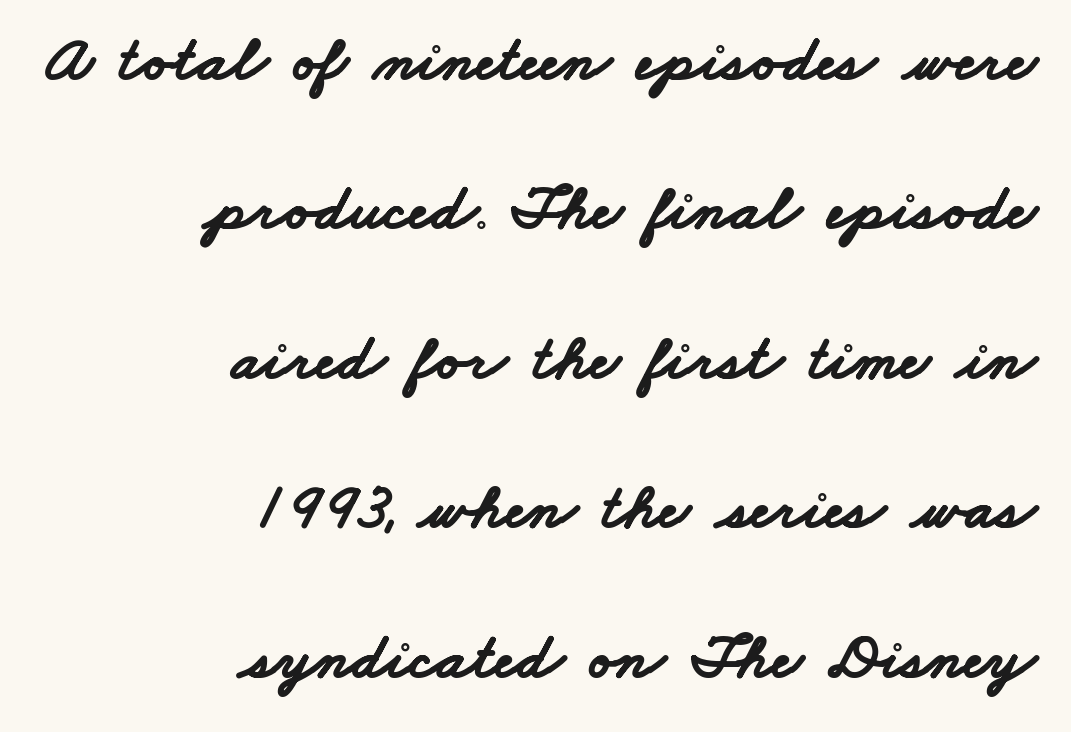
The image shows 65 px bold, wide sans-serif type; set right-aligned, loose line spacing (2.3x), normal letter spacing, not underlined; low stroke contrast and a small x-height.
